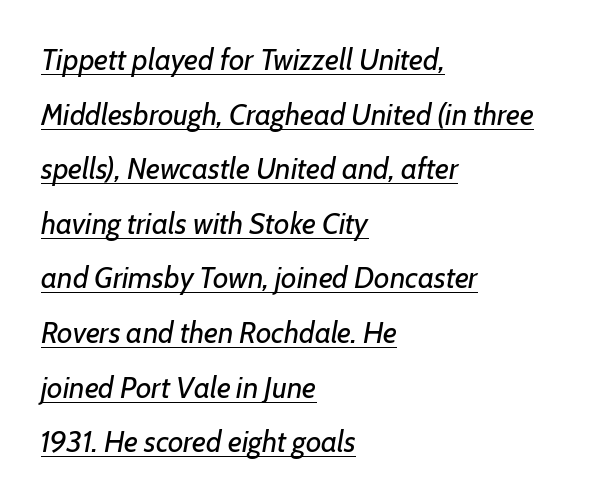
The letterforms sit shoulder to shoulder at normal distance. The rendering uses natural spacing where letterforms have individual widths. Does a line run under the words? Yes, clearly. A student would call this left alignment; a typographer would say flush left, rag right. Looking at the ascenders, they clearly lean.
